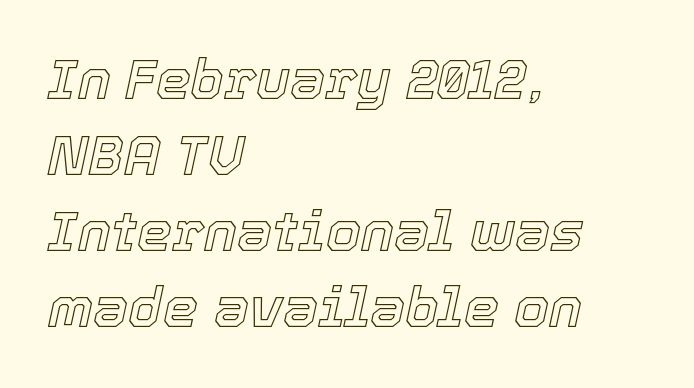
These lines sit exactly where default settings would place them. This rendering features lettering with no underline. Glyph-to-glyph distance matches everyday printed text. Every row of glyphs begins at an identical x-position on the left. The face used here is proportionally spaced, like ordinary book or web type.
